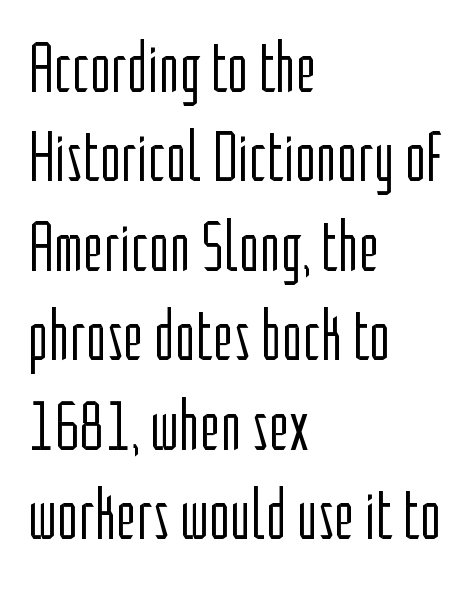
This sample has the flowing, uneven cadence of proportional lettering. Is the letter spacing exaggerated? No — it looks like the ordinary default. The font sits on the lighter half of the weight spectrum, regular included. The axis of the letterforms is exactly vertical.
